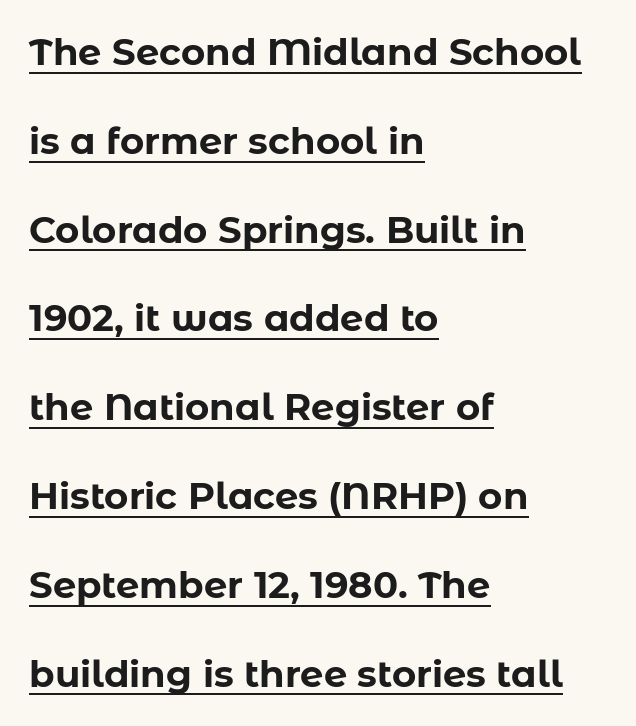
Q: Is the text bold? A: Yes.
Q: Is the text italic (slanted)? A: No, it is upright.
Q: Is the typeface a serif or a sans-serif typeface? A: Sans-serif.
Q: Is the text underlined? A: Yes.
Q: How is the paragraph aligned? A: Left-aligned.
Q: Is the spacing between letters normal or unusually wide? A: Normal.
Q: Is the spacing between lines tight, normal or loose? A: Loose.
Q: Width (condensed, normal, or wide)? A: Normal.
Q: Stroke contrast? A: Low.
Q: x-height? A: Medium.
Q: Monospaced? A: No.
